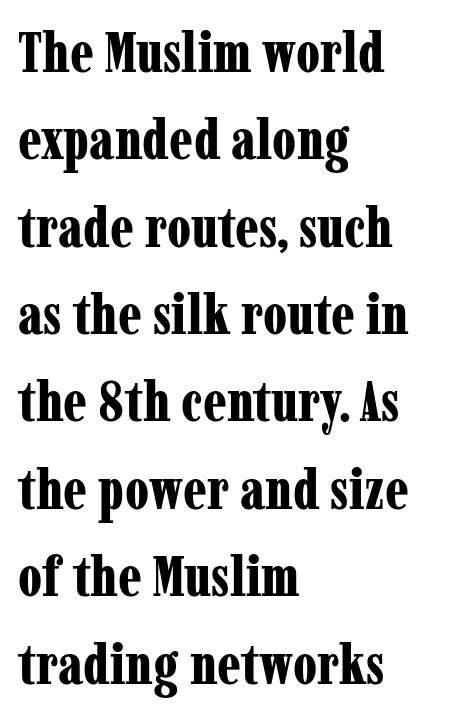
Underlining? Definitely not there. Here the designer chose a conventional face with non-uniform glyph widths. Pretty heavy lettering here — definitely bold. Does the leading feel generous? No, just average.
